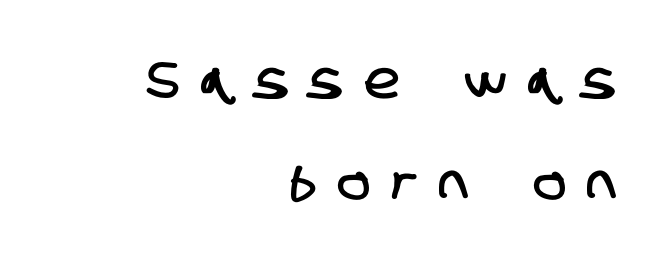
The image shows 52 px condensed sans-serif type; set right-aligned, loose line spacing (1.97x), unusually wide letter spacing (+0.43 em), not underlined; low stroke contrast and a large x-height.
